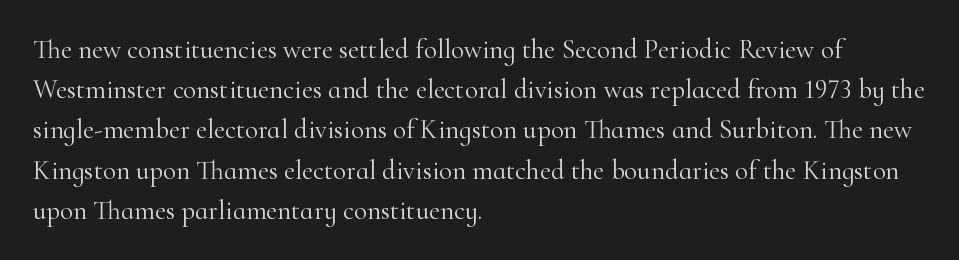
Q: Is the text bold? A: No.
Q: Is the text italic (slanted)? A: No, it is upright.
Q: Is the text underlined? A: No.
Q: How is the paragraph aligned? A: Left-aligned.
Q: Is the spacing between letters normal or unusually wide? A: Normal.
Q: Is the spacing between lines tight, normal or loose? A: Normal.
